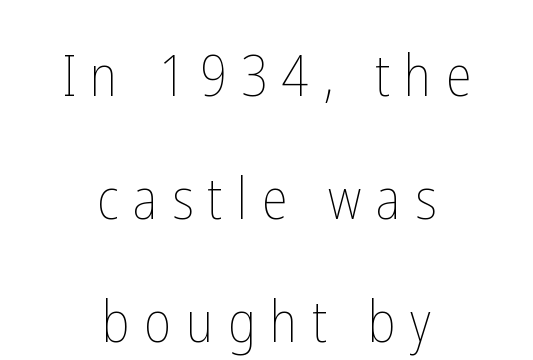
The typography opts for an upright posture over an oblique one. Does the copy run flush right? No — it is centered line by line. This rendering widens character spacing well past its baseline value. The face used here is proportionally spaced, like ordinary book or web type. Stroke thickness stays within the range of a standard reading face or lighter.
